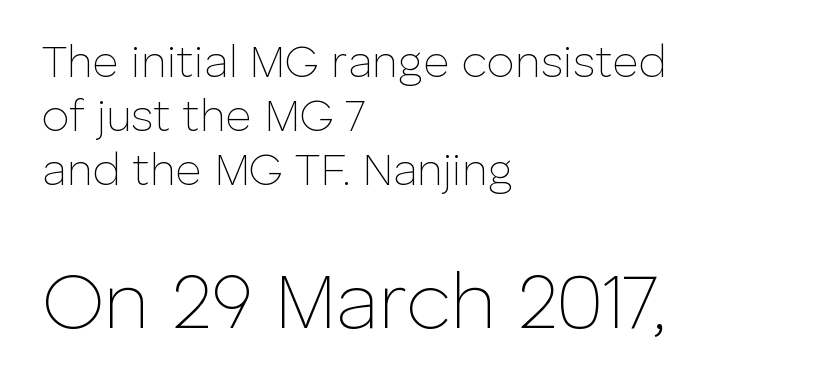
Q: Is the text bold? A: No.
Q: Is the text italic (slanted)? A: No, it is upright.
Q: Is the typeface a serif or a sans-serif typeface? A: Sans-serif.
Q: Is the text underlined? A: No.
Q: How is the paragraph aligned? A: Left-aligned.
Q: Is the spacing between letters normal or unusually wide? A: Normal.
Q: Which block of text is set in a larger size, the first (top) or the second (bottom)? A: The second (bottom) one.
Q: Width (condensed, normal, or wide)? A: Normal.
Q: Stroke contrast? A: Low.
Q: x-height? A: Medium.
Q: Monospaced? A: No.
